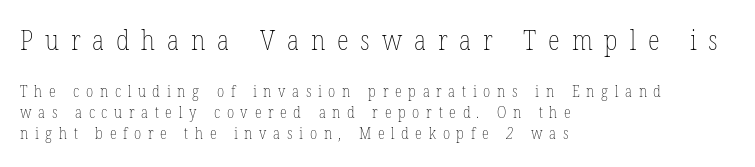
Q: Is the text bold? A: No.
Q: Is the text underlined? A: No.
Q: How is the paragraph aligned? A: Left-aligned.
Q: Is the spacing between letters normal or unusually wide? A: Unusually wide.
Q: Is the spacing between lines tight, normal or loose? A: Normal.
Q: Which block of text is set in a larger size, the first (top) or the second (bottom)? A: The first (top) one.
Q: Width (condensed, normal, or wide)? A: Condensed.
Q: Stroke contrast? A: Low.
Q: x-height? A: Medium.
Q: Monospaced? A: No.
